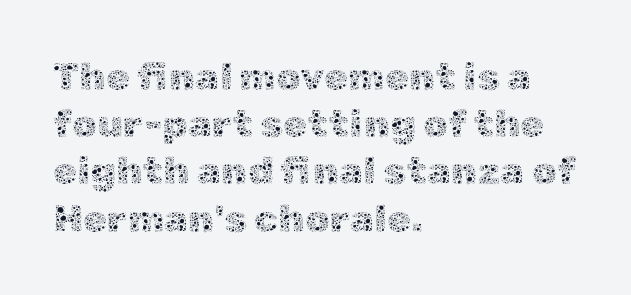
The passage shown is not bold in any degree. Nobody touched the tracking dial on this one. Italic? Not at all — the glyphs are vertical. The rendering uses natural spacing where letterforms have individual widths. Caption: multi-line text, flush left, ragged right. A clean baseline with only descenders dipping below it.
